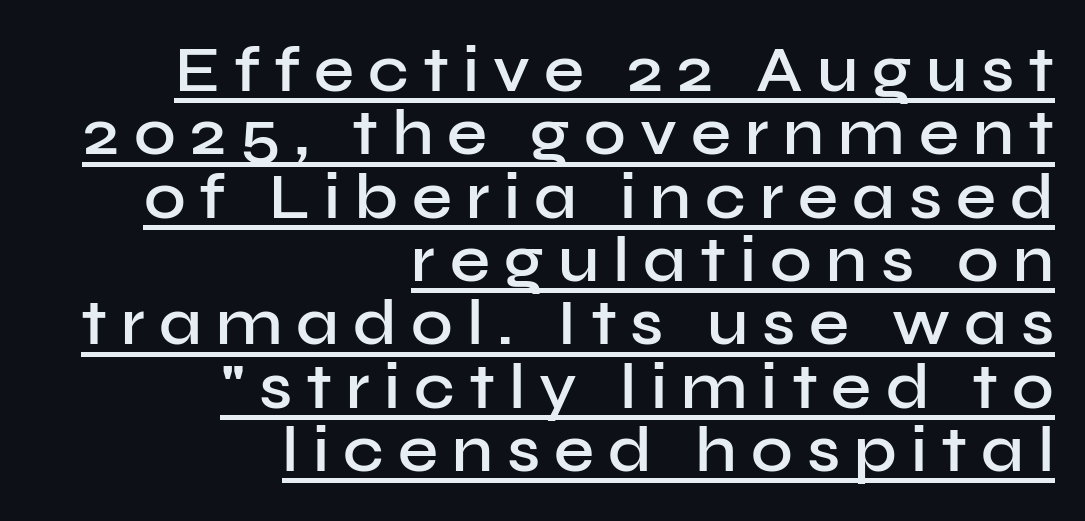
This is the in-between weight designers call semibold or demi. Nope, not italic — everything's standing straight. Casual observation: everything's shoved over to the right. The face used here is a sans, in the tradition of grotesques and geometrics. You could not count columns in this text — the font is proportionally spaced. Line spacing here is tight.
